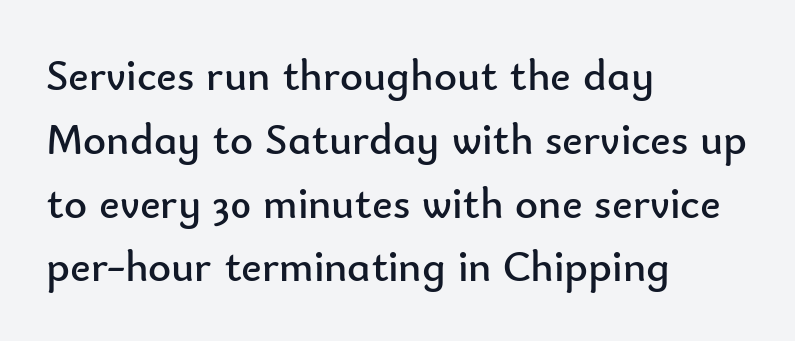
Q: Is the text bold? A: No.
Q: Is the text italic (slanted)? A: No, it is upright.
Q: Is the typeface a serif or a sans-serif typeface? A: Sans-serif.
Q: Is the text underlined? A: No.
Q: How is the paragraph aligned? A: Left-aligned.
Q: Is the spacing between letters normal or unusually wide? A: Normal.
Q: Is the spacing between lines tight, normal or loose? A: Normal.
Q: Width (condensed, normal, or wide)? A: Normal.
Q: Stroke contrast? A: Low.
Q: x-height? A: Small.
Q: Monospaced? A: No.
